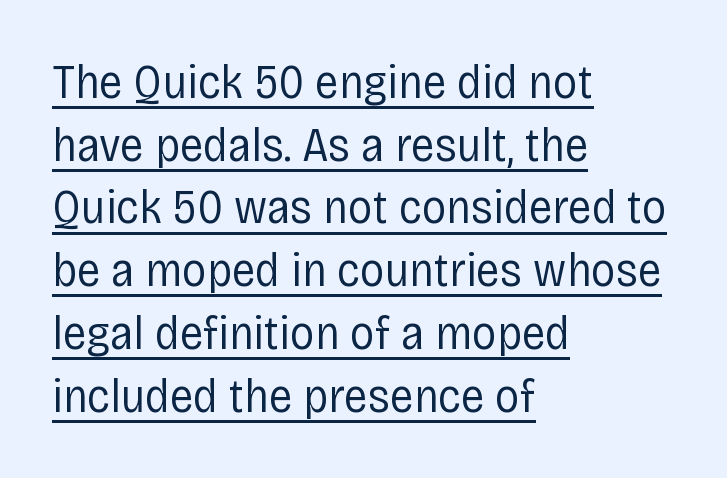
You could not count columns in this text — the font is proportionally spaced. Posture: straight, roman, zero tilt. Vertically, the passage feels balanced, rows spaced as you'd expect. The face used here is a sans, in the tradition of grotesques and geometrics.
